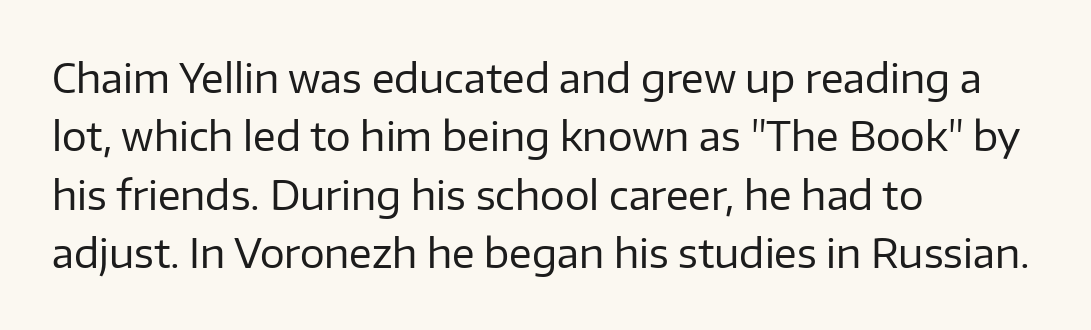
{"serif": "no", "italic": "no", "bold": "no", "weight": "regular", "width": "normal", "stroke_contrast": "low", "x_height": "medium", "monospaced": "no", "underline": "no", "align": "left", "line_spacing": "normal", "line_spacing_ratio": 1.5, "letter_spacing": "normal", "letter_spacing_em": 0.0, "glyph_px": 39}
